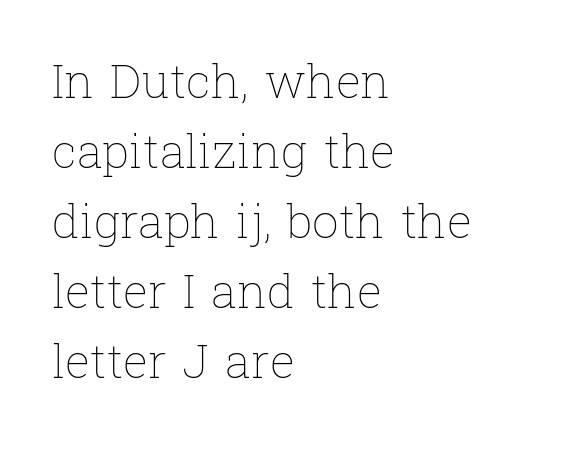
Normally led — the rows are evenly, conventionally spaced. The letterforms sit shoulder to shoulder at normal distance. Italic? Not at all — the glyphs are vertical. The setting favours the left margin, as ordinary paragraphs usually do. The characters are drawn with everyday or finer stroke widths. Underlining? Definitely not there.
